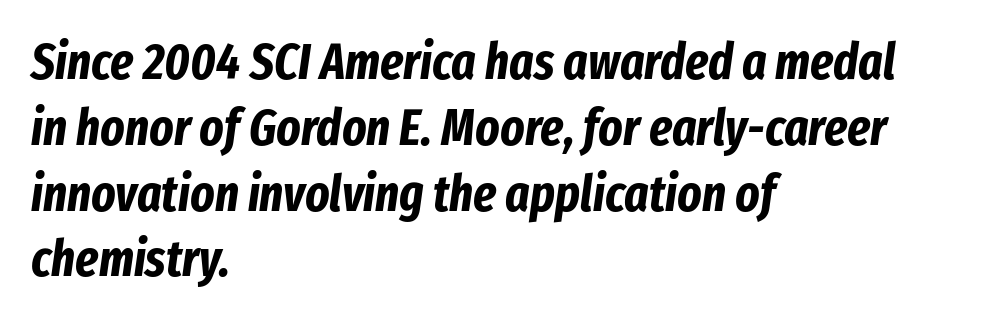
Honestly, there is no underline to notice here at all. The text block is weighted toward the left margin, trailing off unevenly rightward. Caption: standard tracking, unaltered. In terms of posture, this sample is oblique. Here the designer chose a conventional face with non-uniform glyph widths. The characters look thick and weighty, a clear bold.
